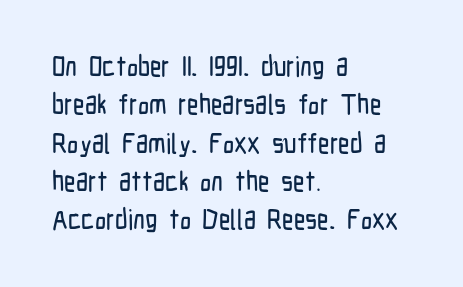
Nothing sits at the stroke ends, so this counts as sans-serif. These lines stack with their left ends in a neat column. Vertically, the passage feels balanced, rows spaced as you'd expect. Clear beneath every line of the passage. Spacing between characters is what you'd get straight out of the box. Ascenders rise straight up at ninety degrees.
